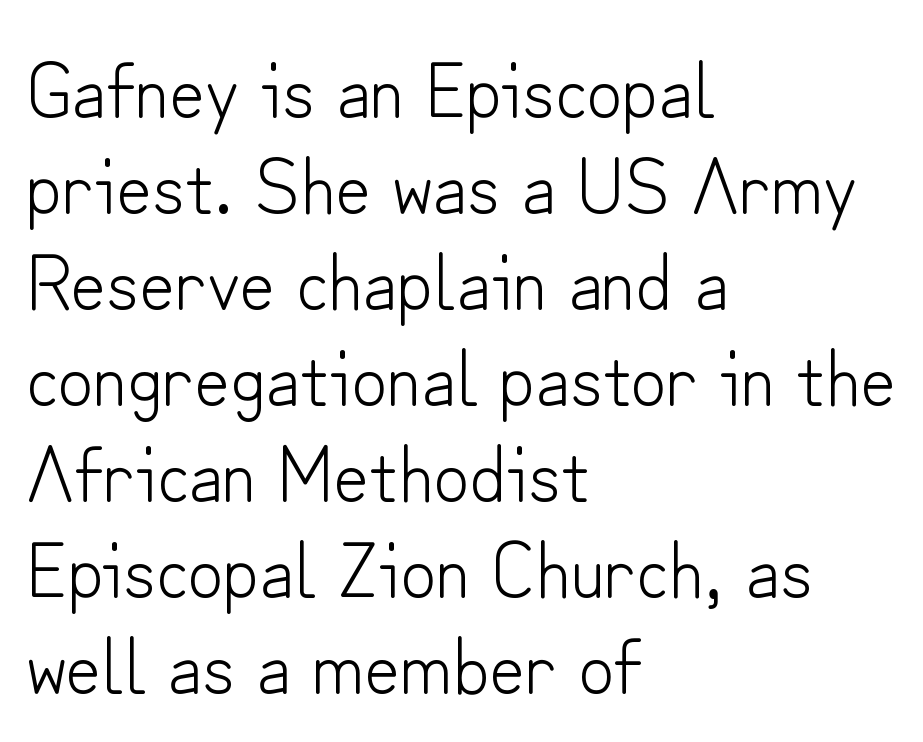
{"serif": "no", "italic": "no", "bold": "no", "weight": "light", "width": "normal", "stroke_contrast": "low", "x_height": "small", "monospaced": "no", "underline": "no", "align": "left", "line_spacing_ratio": 1.23, "letter_spacing": "normal", "letter_spacing_em": 0.0, "glyph_px": 78}
